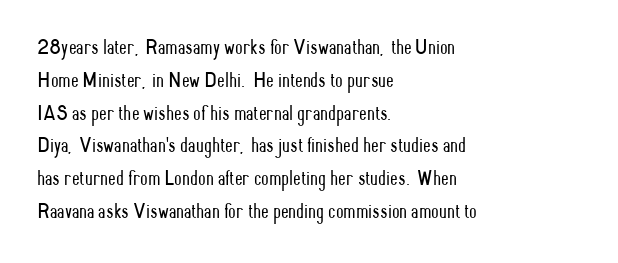
Q: Is the text bold? A: No.
Q: Is the text italic (slanted)? A: No, it is upright.
Q: Is the text underlined? A: No.
Q: How is the paragraph aligned? A: Left-aligned.
Q: Is the spacing between letters normal or unusually wide? A: Normal.
Q: Is the spacing between lines tight, normal or loose? A: Normal.
